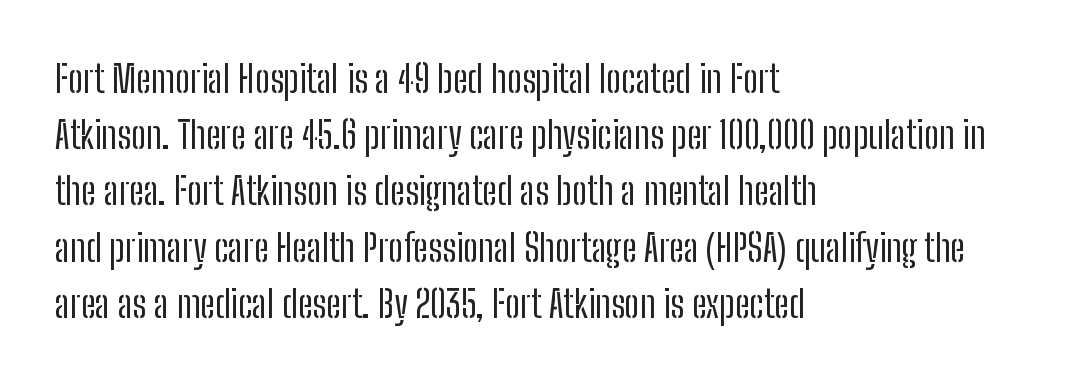
The image shows 38 px regular-weight, condensed sans-serif type, upright; set left-aligned, normal line spacing (1.48x), normal letter spacing, not underlined; low stroke contrast and a medium x-height.
